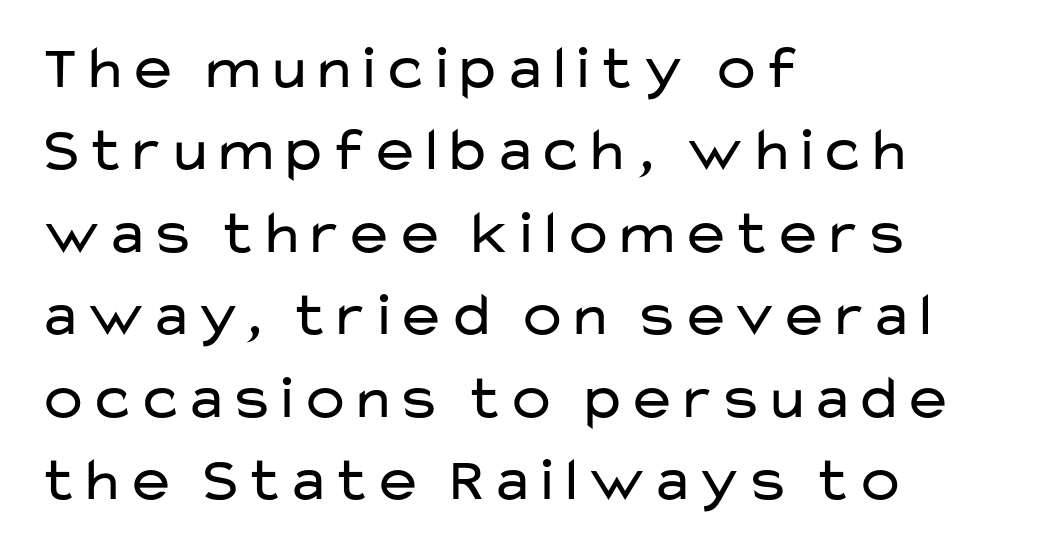
{"serif": "no", "italic": "no", "bold": "no", "weight": "regular", "width": "wide", "stroke_contrast": "low", "x_height": "medium", "monospaced": "no", "underline": "no", "align": "left", "line_spacing": "normal", "line_spacing_ratio": 1.33, "letter_spacing": "normal", "letter_spacing_em": 0.0, "glyph_px": 62}
